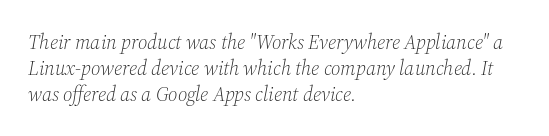
Q: Is the text bold? A: No.
Q: Is the text italic (slanted)? A: Yes, it leans right by about 12 degrees.
Q: Is the text underlined? A: No.
Q: How is the paragraph aligned? A: Left-aligned.
Q: Is the spacing between letters normal or unusually wide? A: Normal.
Q: Is the spacing between lines tight, normal or loose? A: Normal.
